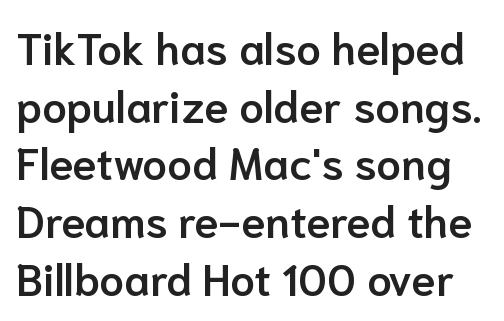
Q: Is the text bold? A: Semi-bold.
Q: Is the text italic (slanted)? A: No, it is upright.
Q: Is the typeface a serif or a sans-serif typeface? A: Sans-serif.
Q: Is the text underlined? A: No.
Q: Is the spacing between letters normal or unusually wide? A: Normal.
Q: Is the spacing between lines tight, normal or loose? A: Normal.
Q: Width (condensed, normal, or wide)? A: Normal.
Q: Stroke contrast? A: Low.
Q: x-height? A: Medium.
Q: Monospaced? A: No.
